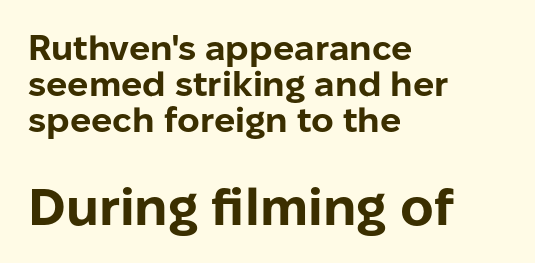
The image shows 52 px bold sans-serif type, upright; set left-aligned, tight line spacing (1.03x), normal letter spacing, not underlined; the second (bottom) block is 1.49x larger; low stroke contrast and a medium x-height.
